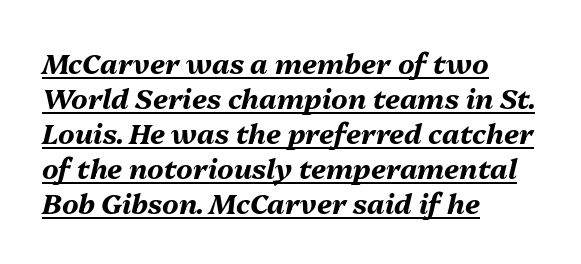
Here the glyphs are tracked normally, forming tight word shapes. These lines carry a lot of weight — the face is fully bold. Leading: standard. The passage shown is typed in a proportional face where columns would drift. The typesetter chose a ragged-right arrangement here. In terms of posture, this sample is oblique.
